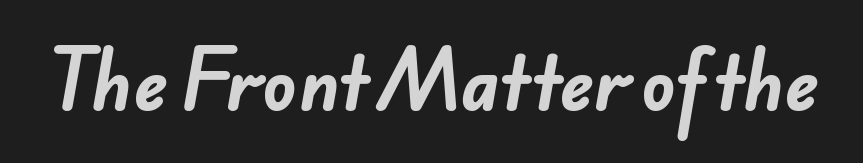
Q: Is the text bold? A: Yes.
Q: Is the typeface a serif or a sans-serif typeface? A: Sans-serif.
Q: Is the text underlined? A: No.
Q: Is the spacing between letters normal or unusually wide? A: Normal.
Q: Width (condensed, normal, or wide)? A: Normal.
Q: Stroke contrast? A: Low.
Q: x-height? A: Small.
Q: Monospaced? A: No.
